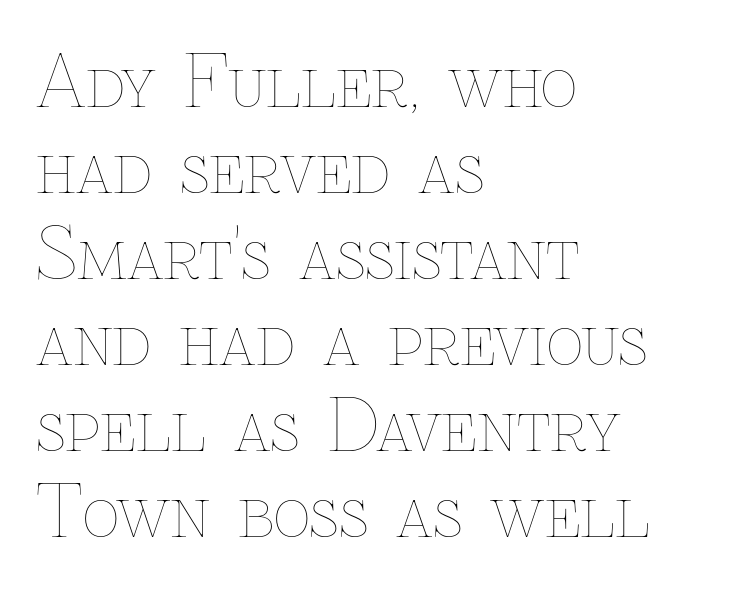
Designer's note — italics off, roman on. Has an underline been added? It has not. Tracking here is standard; glyphs follow each other at the usual distance. A light-to-regular cut is what we see here. Is the block centered? No — it sits flush against the left margin. The face used here is proportionally spaced, like ordinary book or web type.
